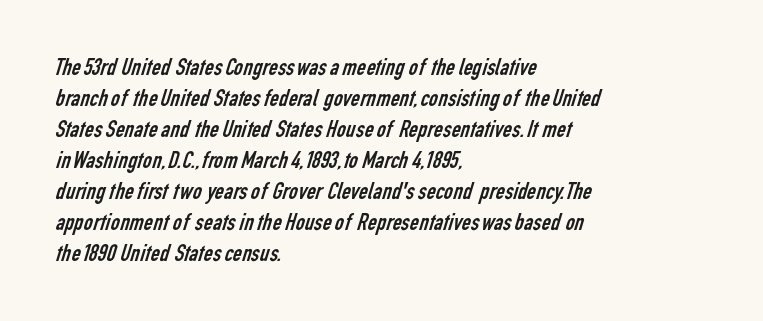
Q: Is the text bold? A: No.
Q: Is the text underlined? A: No.
Q: How is the paragraph aligned? A: Left-aligned.
Q: Is the spacing between letters normal or unusually wide? A: Normal.
